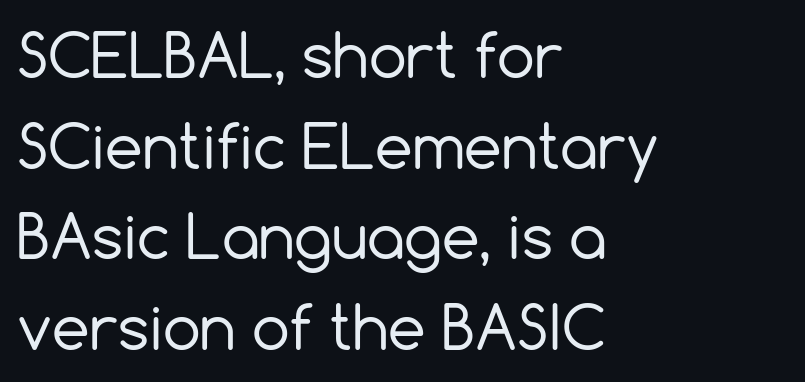
Q: Is the text bold? A: No.
Q: Is the text italic (slanted)? A: No, it is upright.
Q: Is the typeface a serif or a sans-serif typeface? A: Sans-serif.
Q: Is the text underlined? A: No.
Q: How is the paragraph aligned? A: Left-aligned.
Q: Is the spacing between letters normal or unusually wide? A: Normal.
Q: Is the spacing between lines tight, normal or loose? A: Normal.
Q: Width (condensed, normal, or wide)? A: Normal.
Q: x-height? A: Medium.
Q: Monospaced? A: No.
